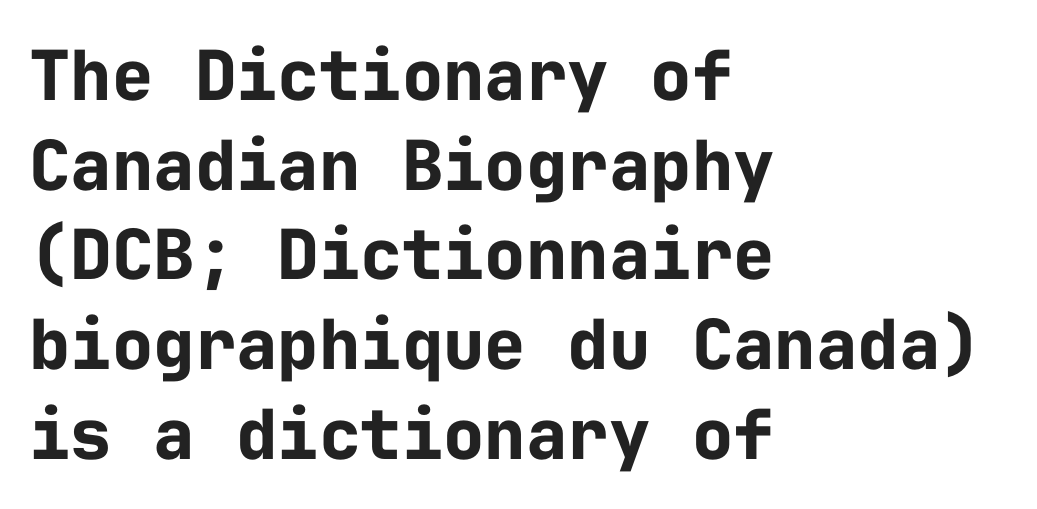
Q: Is the text bold? A: Yes.
Q: Is the text italic (slanted)? A: No, it is upright.
Q: Is the typeface a serif or a sans-serif typeface? A: Sans-serif.
Q: Is the text underlined? A: No.
Q: How is the paragraph aligned? A: Left-aligned.
Q: Is the spacing between letters normal or unusually wide? A: Normal.
Q: Is the spacing between lines tight, normal or loose? A: Normal.
Q: Width (condensed, normal, or wide)? A: Normal.
Q: Stroke contrast? A: Low.
Q: x-height? A: Medium.
Q: Monospaced? A: Yes.
